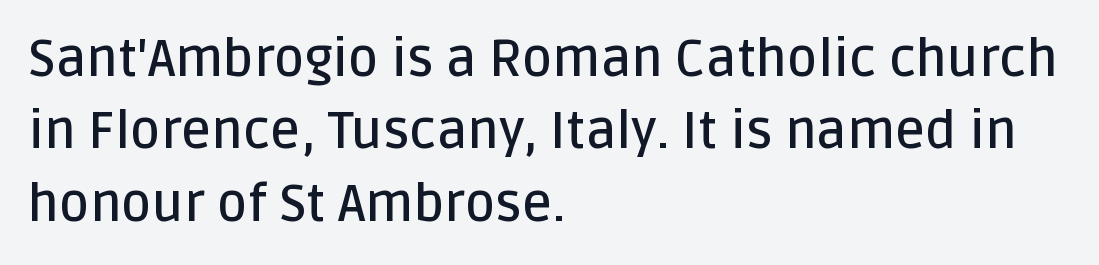
Nothing sits at the stroke ends, so this counts as sans-serif. Default kerning and tracking; the words read as compact shapes. Descenders hang freely into open space. Quick note: interline space is typical.
